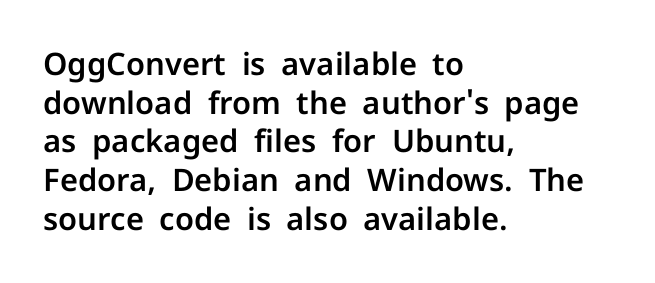
The image shows 31 px sans-serif type, upright; set left-aligned, normal line spacing (1.25x), normal letter spacing, not underlined; low stroke contrast and a medium x-height.
